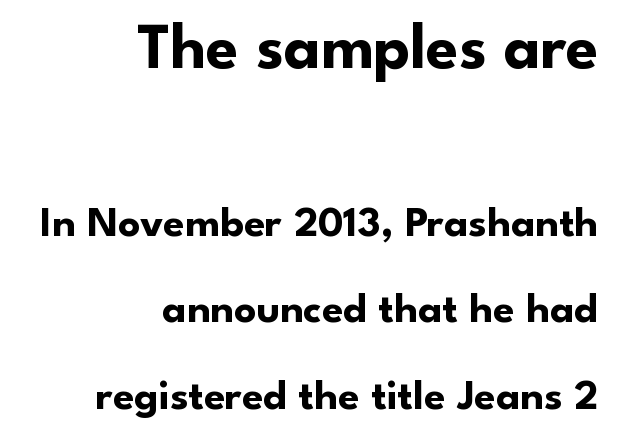
The image shows 65 px bold sans-serif type, upright; set right-aligned, loose line spacing (2.01x), normal letter spacing, not underlined; the first (top) block is 1.51x larger; low stroke contrast and a small x-height.
